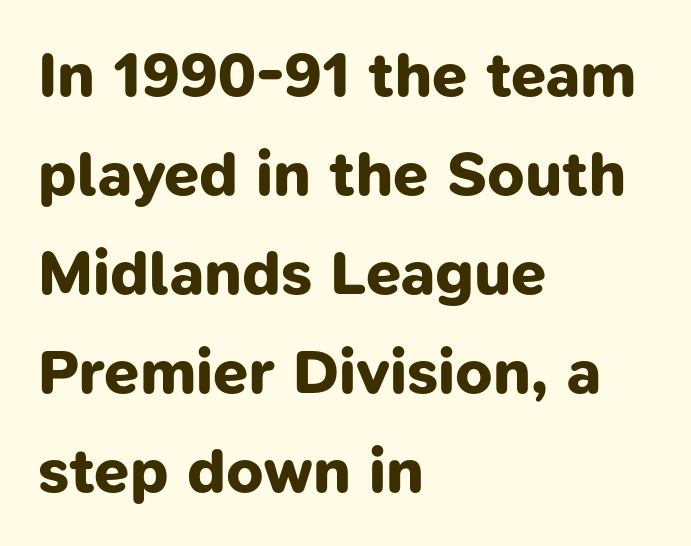
{"serif": "no", "bold": "yes", "weight": "bold", "width": "normal", "stroke_contrast": "low", "x_height": "medium", "monospaced": "no", "underline": "no", "align": "left", "line_spacing": "normal", "line_spacing_ratio": 1.57, "letter_spacing": "normal", "letter_spacing_em": 0.0, "glyph_px": 63}
